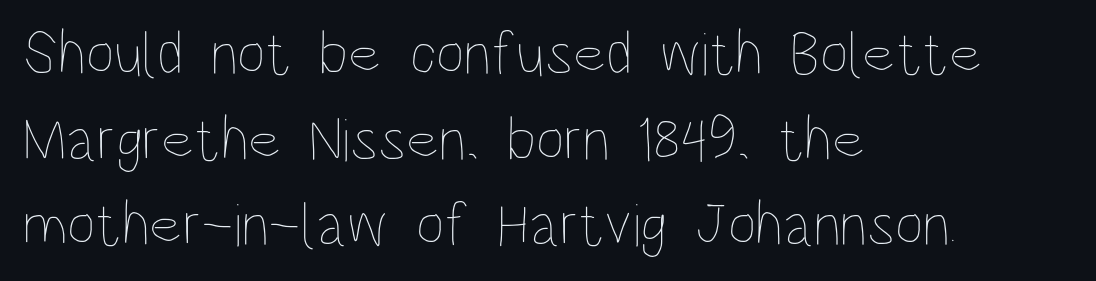
The image shows 62 px thin, condensed type, upright; set left-aligned, normal line spacing (1.38x), normal letter spacing, not underlined; low stroke contrast and a large x-height.
